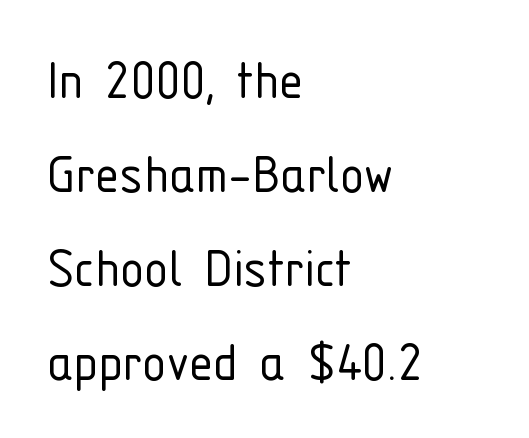
Every row of glyphs begins at an identical x-position on the left. Check the space under the baseline: it is left empty. This sample uses a sans-serif face. What stands out about the letter spacing? Nothing — it is the standard amount.
